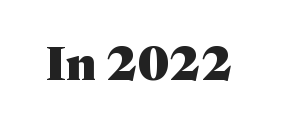
The image shows 46 px heavy serif type, upright; set normal letter spacing, not underlined; medium stroke contrast and a medium x-height.
